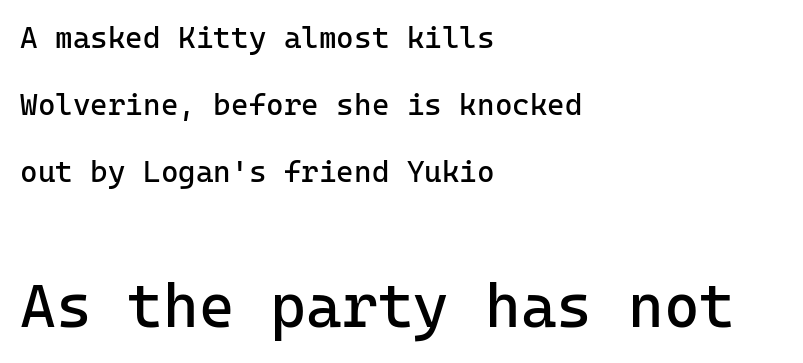
The setting favours the left margin, as ordinary paragraphs usually do. Type size steps up from the first block to the second. Here the glyphs are tracked normally, forming tight word shapes. In terms of leading, this rendering errs on the spacious side.
